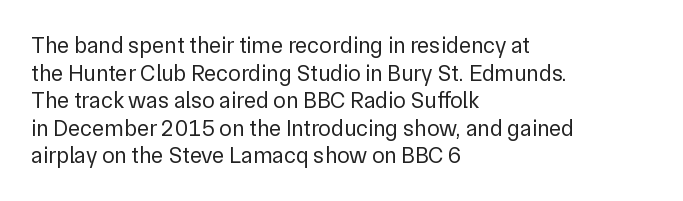
Unlike italic type, these characters show no tilt at all. The string is rendered with underlining switched off. The lines are quadded left. Tracking here is standard; glyphs follow each other at the usual distance. The letters look calm and open, with moderate or lighter stems.
